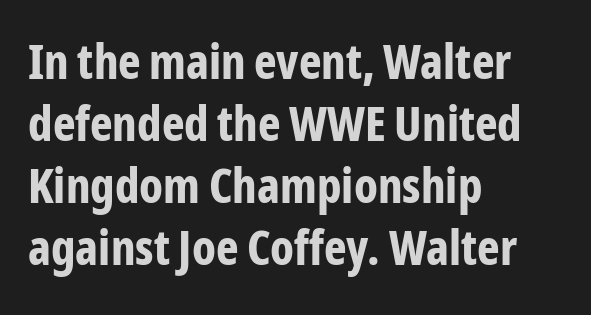
Serif or sans? Sans — the stroke terminals are bare. The vertical gap from one line to the next is medium. Tracking value appears to be zero — textbook default spacing. This sample uses an upright cut, with every glyph sitting square on the baseline. Students, this is bold: see how much ink each stroke carries. Looks like regular typesetting: each glyph gets only the width it needs.
